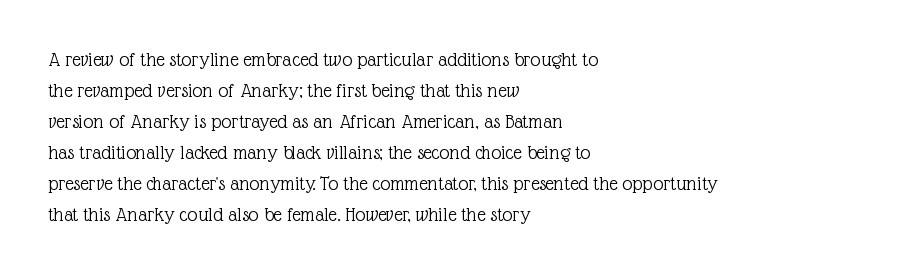
Q: Is the text bold? A: No.
Q: Is the text italic (slanted)? A: No, it is upright.
Q: Is the text underlined? A: No.
Q: How is the paragraph aligned? A: Left-aligned.
Q: Is the spacing between letters normal or unusually wide? A: Normal.
Q: Is the spacing between lines tight, normal or loose? A: Normal.
